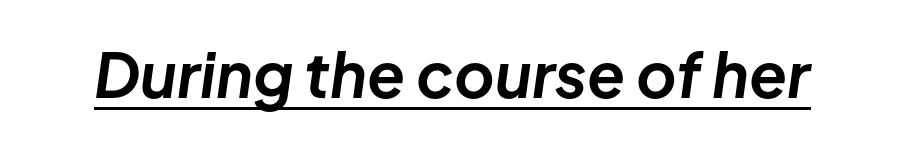
The image shows 62 px bold type, italic (leaning right); set normal letter spacing, underlined; low stroke contrast and a medium x-height.
